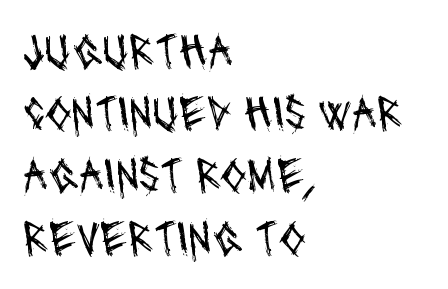
The image shows 49 px regular-weight, condensed sans-serif type; set left-aligned, normal line spacing (1.27x), normal letter spacing, not underlined; medium stroke contrast and a large x-height.
